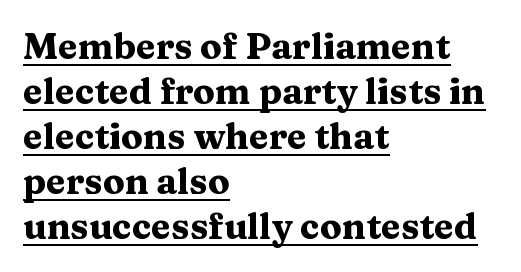
{"serif": "yes", "italic": "no", "bold": "yes", "weight": "heavy", "width": "wide", "stroke_contrast": "medium", "x_height": "medium", "monospaced": "no", "underline": "yes", "align": "left", "line_spacing": "normal", "line_spacing_ratio": 1.25, "letter_spacing": "normal", "letter_spacing_em": 0.0, "glyph_px": 36}
